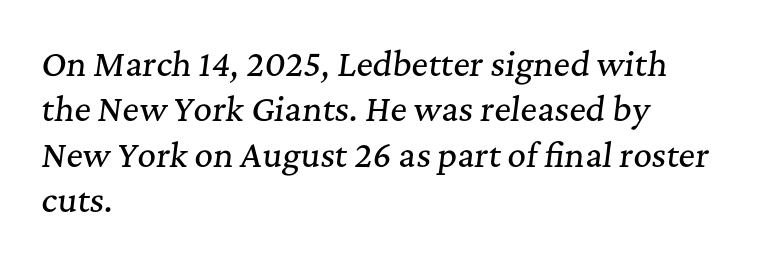
Q: Is the text italic (slanted)? A: Yes, it leans right by about 7 degrees.
Q: Is the typeface a serif or a sans-serif typeface? A: Serif.
Q: Is the text underlined? A: No.
Q: How is the paragraph aligned? A: Left-aligned.
Q: Is the spacing between letters normal or unusually wide? A: Normal.
Q: Is the spacing between lines tight, normal or loose? A: Normal.
Q: Width (condensed, normal, or wide)? A: Normal.
Q: Stroke contrast? A: Medium.
Q: x-height? A: Medium.
Q: Monospaced? A: No.
